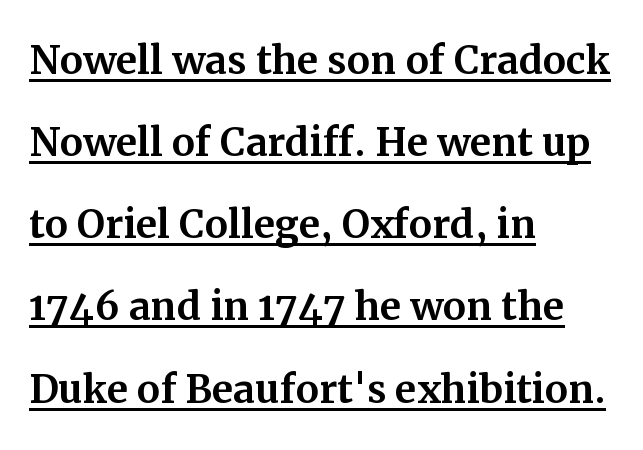
A typesetter would mark this as roman, not italic. The line texture is even and compact thanks to regular tracking. Font category for this specimen: serif. Spacing verdict: proportional, widths tailored to each character. The lines are quadded left. Quick note: underline on.
